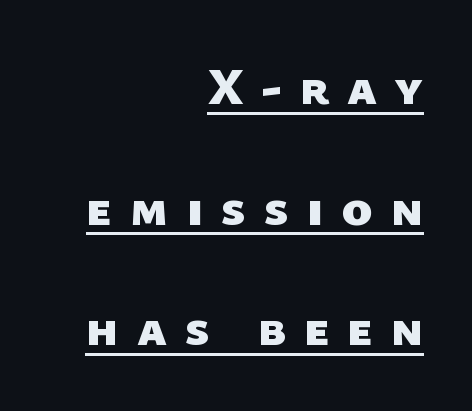
The image shows 52 px heavy sans-serif type; set right-aligned, loose line spacing (2.32x), unusually wide letter spacing (+0.34 em), underlined; low stroke contrast and a medium x-height.
